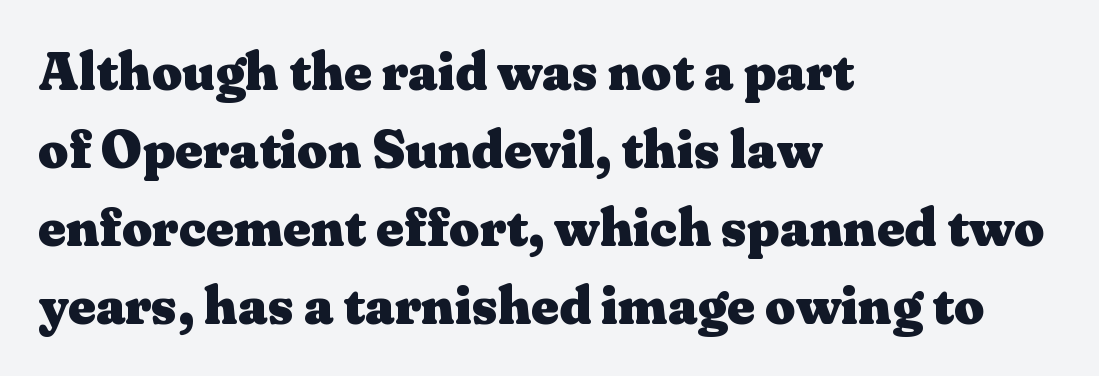
Q: Is the text bold? A: Yes.
Q: Is the text italic (slanted)? A: No, it is upright.
Q: Is the typeface a serif or a sans-serif typeface? A: Serif.
Q: Is the text underlined? A: No.
Q: How is the paragraph aligned? A: Left-aligned.
Q: Is the spacing between letters normal or unusually wide? A: Normal.
Q: Is the spacing between lines tight, normal or loose? A: Normal.
Q: Width (condensed, normal, or wide)? A: Wide.
Q: Stroke contrast? A: Medium.
Q: x-height? A: Medium.
Q: Monospaced? A: No.
